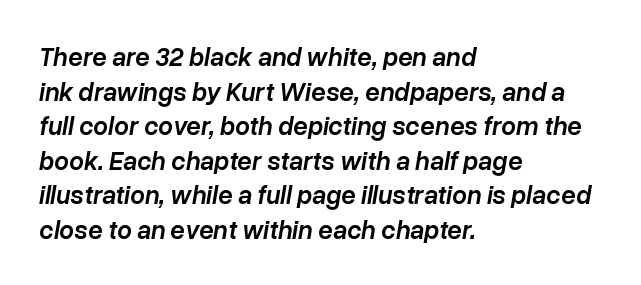
Q: Is the text bold? A: Semi-bold.
Q: Is the text italic (slanted)? A: Yes, it leans right by about 10 degrees.
Q: Is the text underlined? A: No.
Q: How is the paragraph aligned? A: Left-aligned.
Q: Is the spacing between letters normal or unusually wide? A: Normal.
Q: Is the spacing between lines tight, normal or loose? A: Normal.
